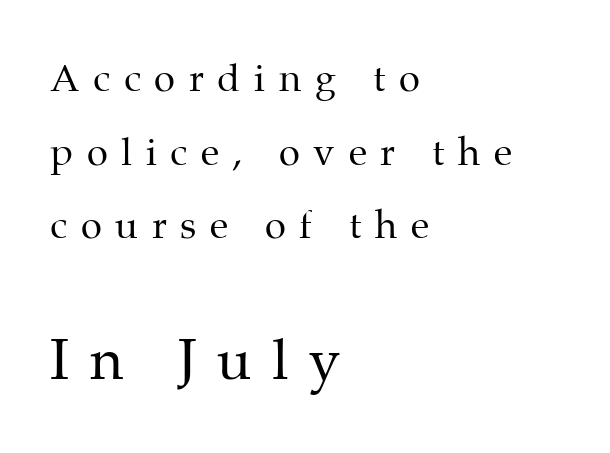
To sum up the face: it has serifs. This is the regular roman posture of the typeface. Compared with a typical body face, this is equally light or lighter still. Varying glyph widths throughout — classic text-font behaviour. Summary of vertical rhythm: relaxed, with wide interline spacing.
